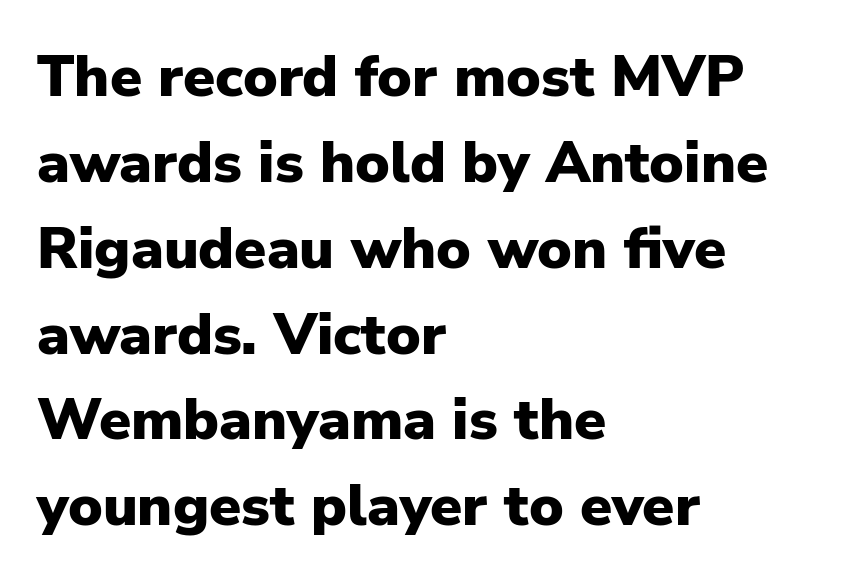
{"serif": "no", "italic": "no", "bold": "yes", "weight": "heavy", "width": "normal", "stroke_contrast": "low", "x_height": "medium", "monospaced": "no", "underline": "no", "align": "left", "line_spacing": "normal", "line_spacing_ratio": 1.48, "letter_spacing": "normal", "letter_spacing_em": 0.0, "glyph_px": 58}
